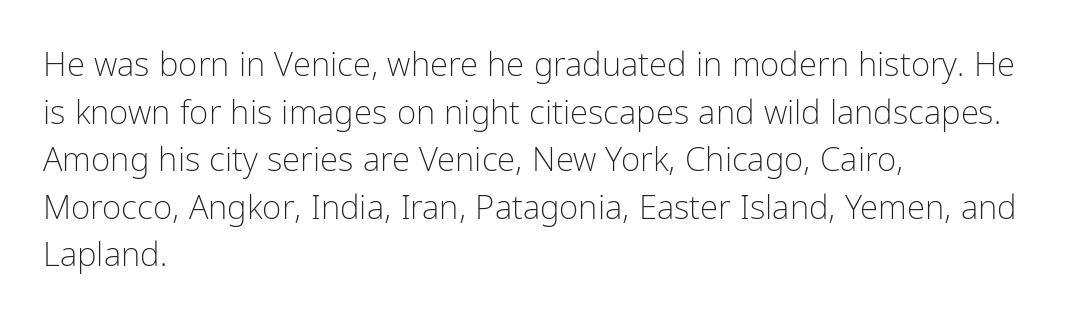
{"serif": "no", "italic": "no", "bold": "no", "weight": "light", "width": "condensed", "stroke_contrast": "low", "x_height": "medium", "monospaced": "no", "underline": "no", "align": "left", "line_spacing": "normal", "line_spacing_ratio": 1.44, "letter_spacing": "normal", "letter_spacing_em": 0.0, "glyph_px": 33}
